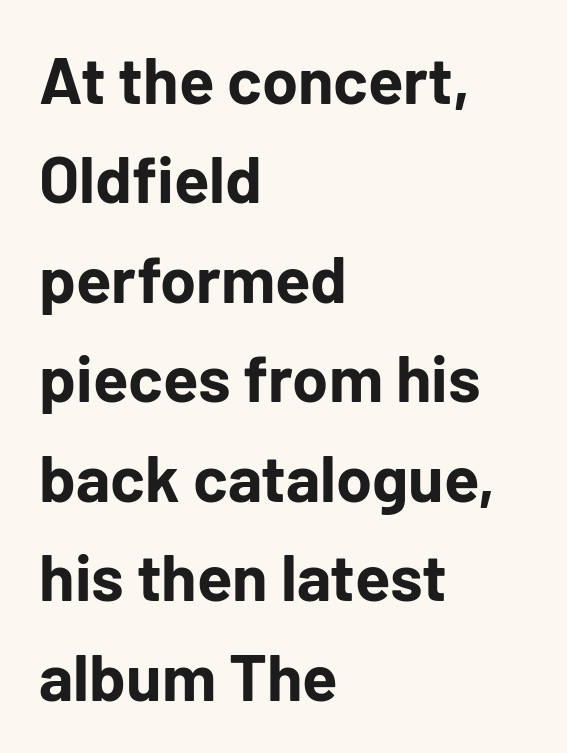
The image shows 65 px bold sans-serif type, upright; set left-aligned, normal line spacing (1.53x), normal letter spacing, not underlined; low stroke contrast and a medium x-height.
